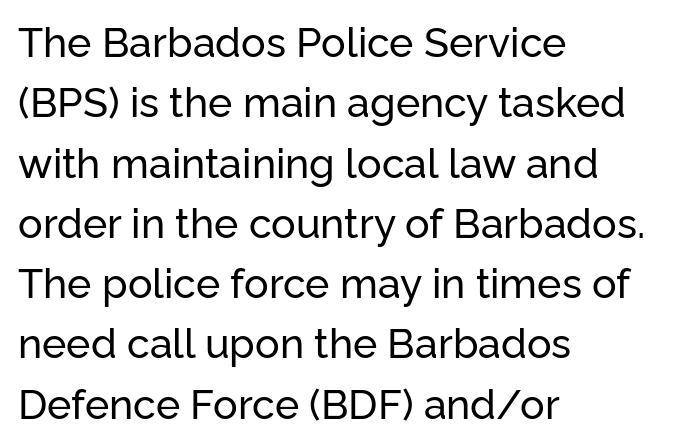
This is sans-serif lettering, the kind often seen on screens and signage. Is there much room between lines? A standard amount, neither cramped nor airy. Each word holds together tightly as a unit, with standard inter-letter gaps. The passage shown is not underscored anywhere. A typesetter would call this proportional, since set widths differ per character.
